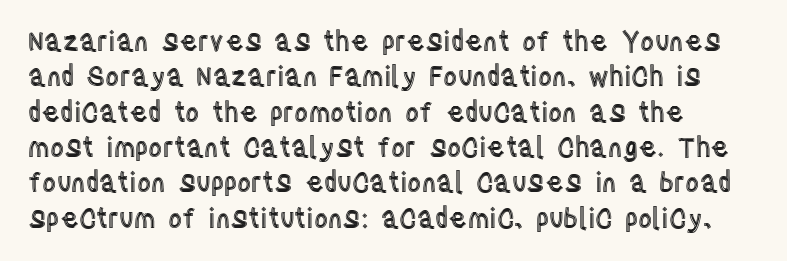
Interline gaps are of average width in this sample. The axis of the letterforms is exactly vertical. Casual observation: everything's shoved over to the left. These lines keep a tight, regular rhythm from letter to letter. Unmarked baselines from the first word to the last.
